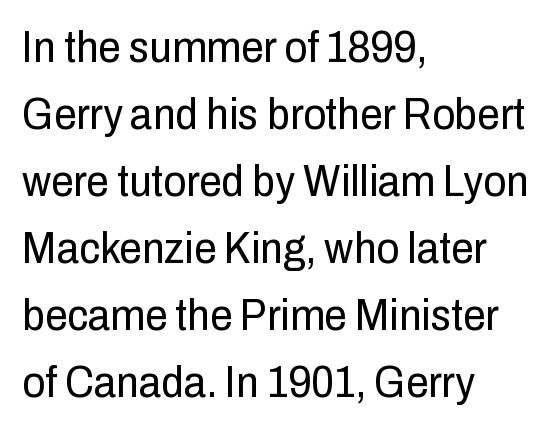
{"serif": "no", "italic": "no", "bold": "no", "weight": "regular", "width": "condensed", "stroke_contrast": "low", "x_height": "medium", "monospaced": "no", "underline": "no", "align": "left", "line_spacing": "normal", "line_spacing_ratio": 1.49, "letter_spacing": "normal", "letter_spacing_em": 0.0, "glyph_px": 45}
